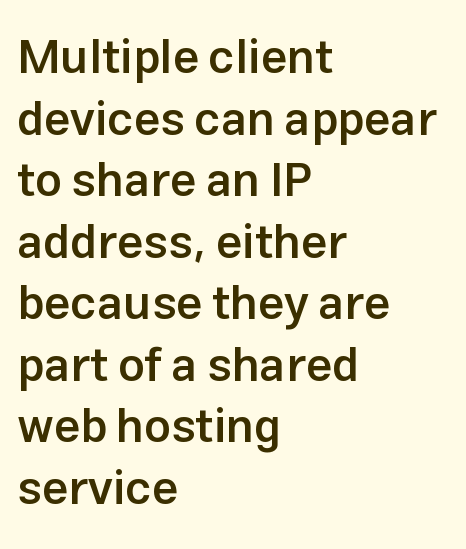
Q: Is the text bold? A: Semi-bold.
Q: Is the text italic (slanted)? A: No, it is upright.
Q: Is the typeface a serif or a sans-serif typeface? A: Sans-serif.
Q: Is the text underlined? A: No.
Q: How is the paragraph aligned? A: Left-aligned.
Q: Is the spacing between letters normal or unusually wide? A: Normal.
Q: Is the spacing between lines tight, normal or loose? A: Normal.
Q: Width (condensed, normal, or wide)? A: Normal.
Q: Stroke contrast? A: Low.
Q: x-height? A: Medium.
Q: Monospaced? A: No.
